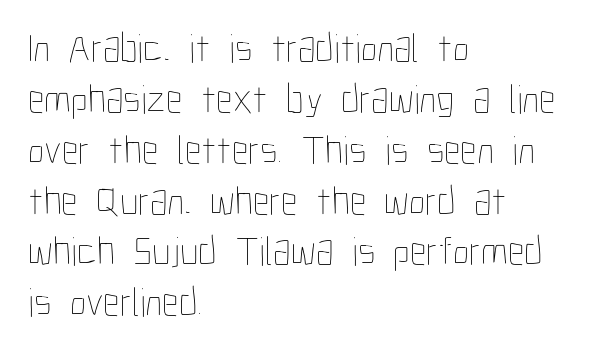
Q: Is the text bold? A: No.
Q: Is the text italic (slanted)? A: No, it is upright.
Q: Is the text underlined? A: No.
Q: How is the paragraph aligned? A: Left-aligned.
Q: Is the spacing between letters normal or unusually wide? A: Normal.
Q: Width (condensed, normal, or wide)? A: Condensed.
Q: Stroke contrast? A: Low.
Q: x-height? A: Medium.
Q: Monospaced? A: No.
